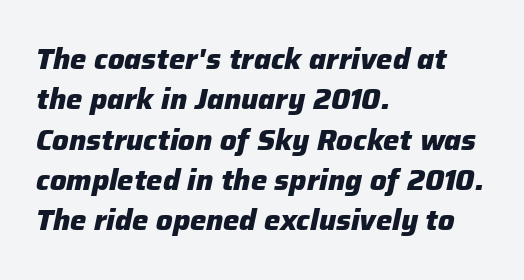
The glyphs have the mass of a bold cut. The passage shown leans; its letterforms are oblique. Honestly, the row spacing looks completely unremarkable. Horizontal alignment here is leftward, the default for most running prose. Nobody touched the tracking dial on this one.
